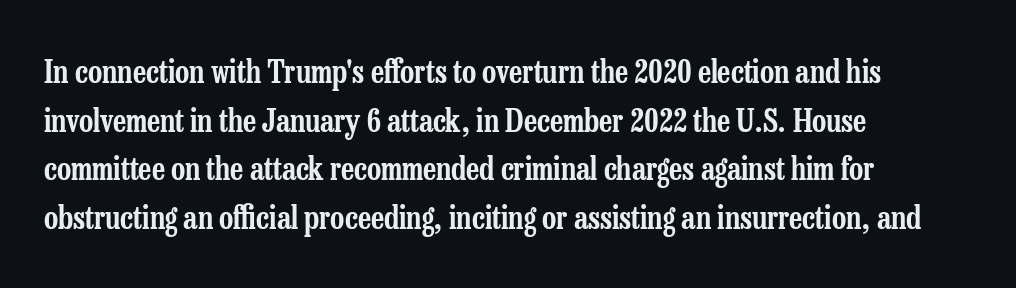
One-word summary of the alignment: left. Serif or sans? Serif — the stroke terminals have little feet. A bare baseline throughout the passage. Quick note: not italic, upright. The rendering uses a moderate line-height, typical for paragraphs. Honestly, the letter spacing is just normal — you wouldn't notice it.
